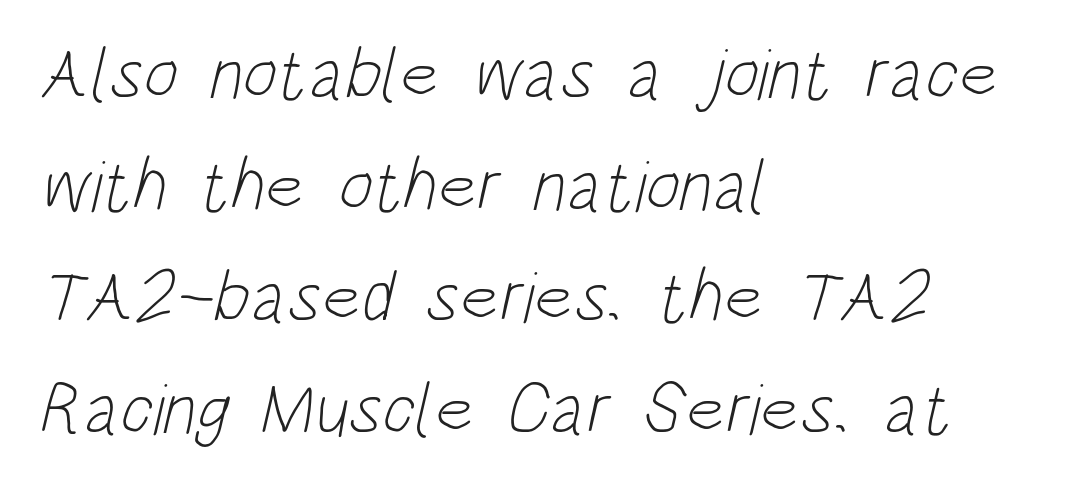
On a weight scale, this lands at 450 or below. A typesetter would call this proportional, since set widths differ per character. Honestly, the row spacing looks completely unremarkable. The rendering anchors every line to the left-hand side.
